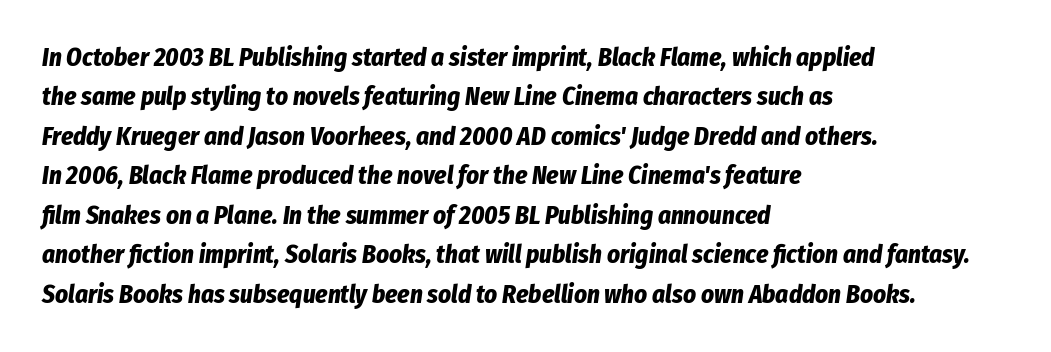
Q: Is the text bold? A: Yes.
Q: Is the text italic (slanted)? A: Yes, it leans right by about 8 degrees.
Q: Is the text underlined? A: No.
Q: How is the paragraph aligned? A: Left-aligned.
Q: Is the spacing between letters normal or unusually wide? A: Normal.
Q: Is the spacing between lines tight, normal or loose? A: Normal.
